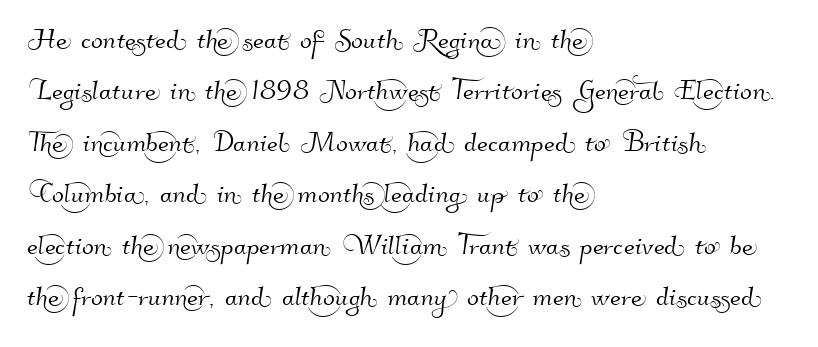
Q: Is the typeface a serif or a sans-serif typeface? A: Sans-serif.
Q: Is the text underlined? A: No.
Q: How is the paragraph aligned? A: Left-aligned.
Q: Is the spacing between letters normal or unusually wide? A: Normal.
Q: Is the spacing between lines tight, normal or loose? A: Normal.
Q: Width (condensed, normal, or wide)? A: Normal.
Q: Stroke contrast? A: High.
Q: x-height? A: Small.
Q: Monospaced? A: No.
